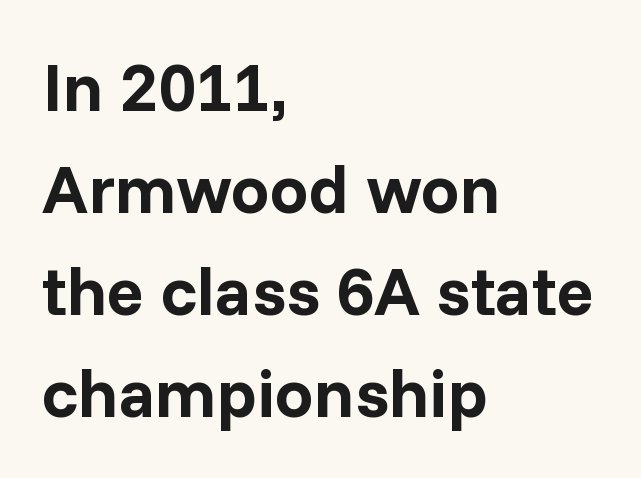
Q: Is the text bold? A: Yes.
Q: Is the text italic (slanted)? A: No, it is upright.
Q: Is the typeface a serif or a sans-serif typeface? A: Sans-serif.
Q: Is the text underlined? A: No.
Q: How is the paragraph aligned? A: Left-aligned.
Q: Is the spacing between letters normal or unusually wide? A: Normal.
Q: Is the spacing between lines tight, normal or loose? A: Normal.
Q: Width (condensed, normal, or wide)? A: Normal.
Q: Stroke contrast? A: Low.
Q: x-height? A: Medium.
Q: Monospaced? A: No.
